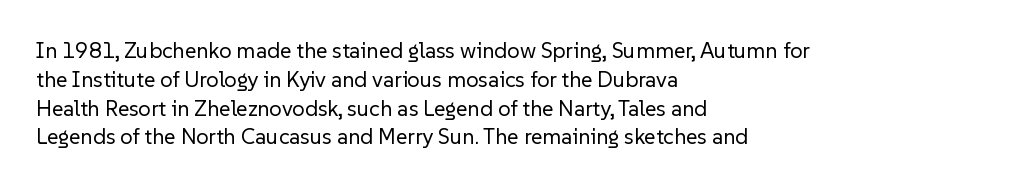
The image shows 22 px text type, upright; set left-aligned, normal line spacing (1.31x), normal letter spacing, not underlined.
